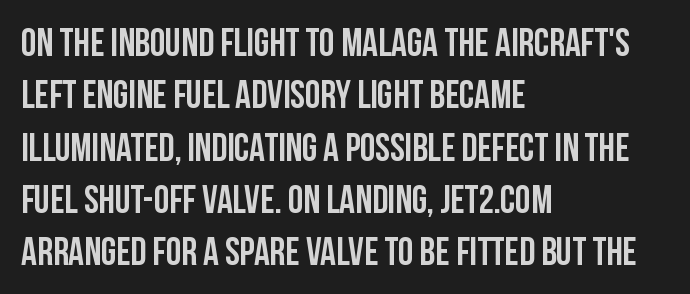
{"serif": "no", "italic": "no", "width": "condensed", "stroke_contrast": "low", "x_height": "large", "monospaced": "no", "underline": "no", "align": "left", "line_spacing": "normal", "line_spacing_ratio": 1.34, "letter_spacing": "normal", "letter_spacing_em": 0.0, "glyph_px": 39}
